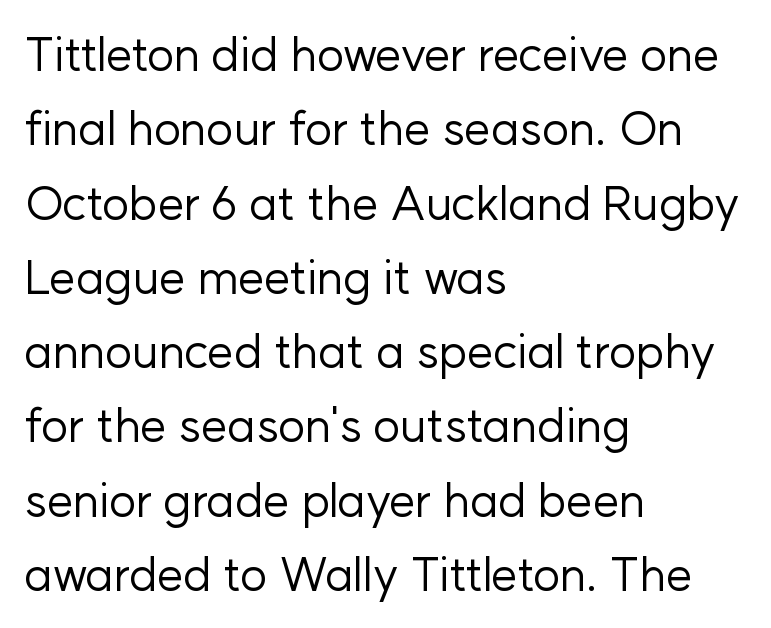
The image shows 47 px regular-weight sans-serif type, upright; set left-aligned, normal line spacing (1.58x), normal letter spacing, not underlined; low stroke contrast and a medium x-height.
